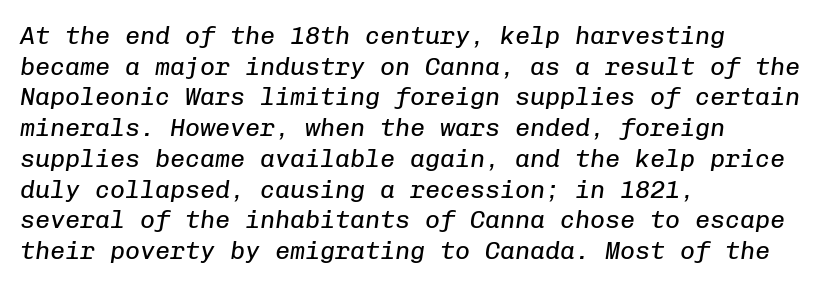
{"italic": "yes", "lean": "right", "slant_degrees": 8, "bold": "no", "underline": "no", "align": "left", "line_spacing_ratio": 1.23, "letter_spacing": "normal", "letter_spacing_em": 0.0, "glyph_px": 25}
